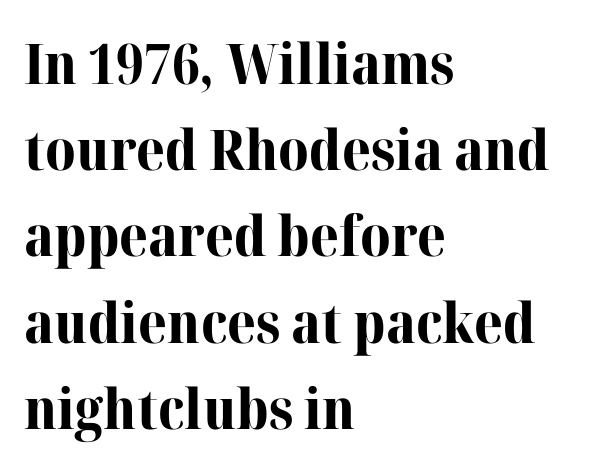
Q: Is the text bold? A: Yes.
Q: Is the text italic (slanted)? A: No, it is upright.
Q: Is the typeface a serif or a sans-serif typeface? A: Serif.
Q: Is the text underlined? A: No.
Q: How is the paragraph aligned? A: Left-aligned.
Q: Is the spacing between letters normal or unusually wide? A: Normal.
Q: Is the spacing between lines tight, normal or loose? A: Normal.
Q: Width (condensed, normal, or wide)? A: Normal.
Q: Stroke contrast? A: High.
Q: x-height? A: Medium.
Q: Monospaced? A: No.
